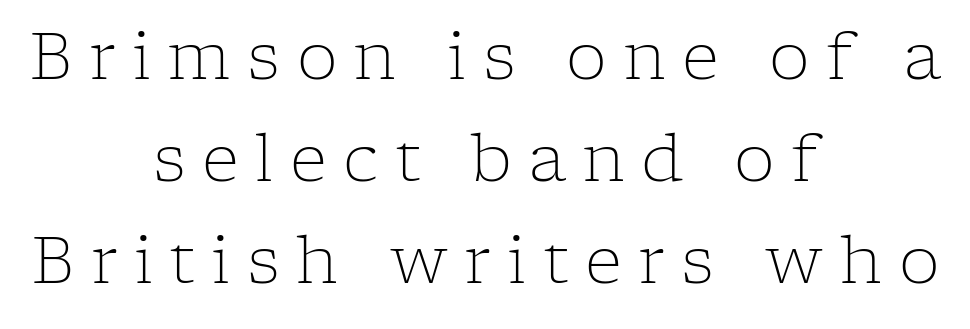
{"serif": "yes", "italic": "no", "bold": "no", "weight": "light", "width": "normal", "stroke_contrast": "low", "x_height": "medium", "monospaced": "no", "underline": "no", "align": "center", "line_spacing": "normal", "line_spacing_ratio": 1.57, "letter_spacing": "wide", "letter_spacing_em": 0.25, "glyph_px": 65}
